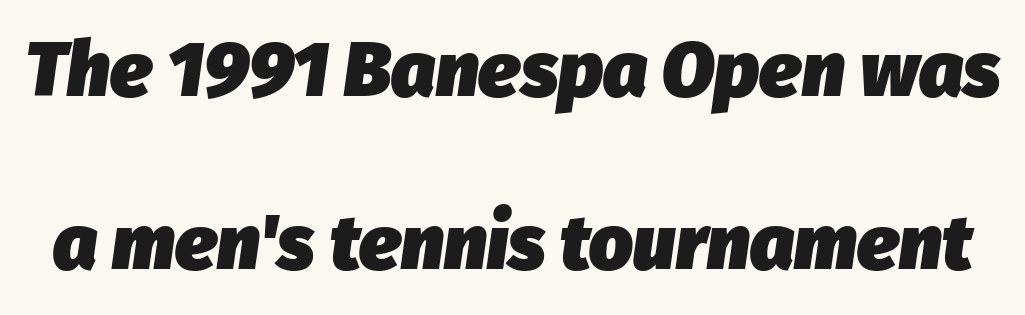
Reading down the column, the eye jumps a long way to each next line. Letters rest on an invisible, unmarked baseline. A typesetter would call this proportional, since set widths differ per character. The face used here is rendered with its standard letterfit. As a designer I'd log this as weight 700, bold.
